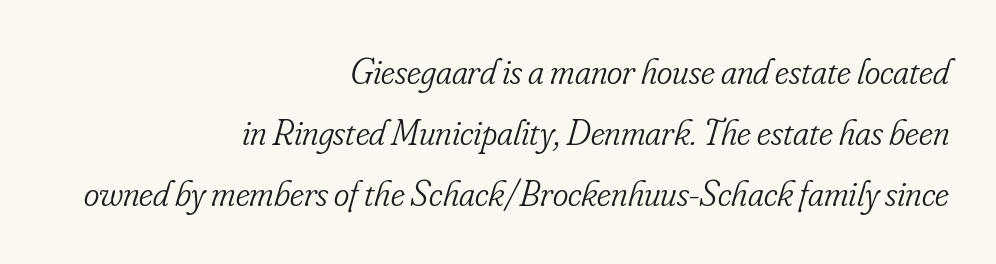
The image shows 37 px light, condensed serif type, italic (leaning right); set right-aligned, normal line spacing (1.65x), normal letter spacing, not underlined; low stroke contrast and a small x-height.
